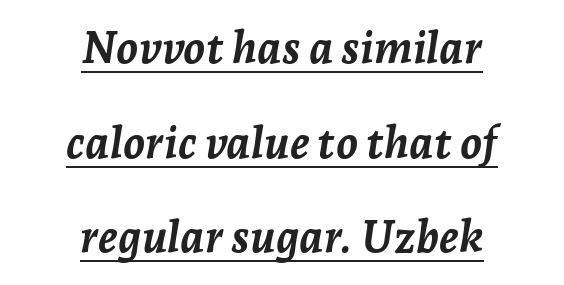
The image shows 44 px semibold type, italic (leaning right); set centered, loose line spacing (2.15x), normal letter spacing, underlined; low stroke contrast and a medium x-height.
